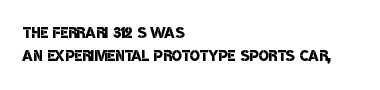
Plain, unruled lines of type. If you measured baseline to baseline, you'd find a short distance. Typeset ragged right — the left edge is the straight one. Its strokes are somewhat broadened, the hallmark of semibold type.
